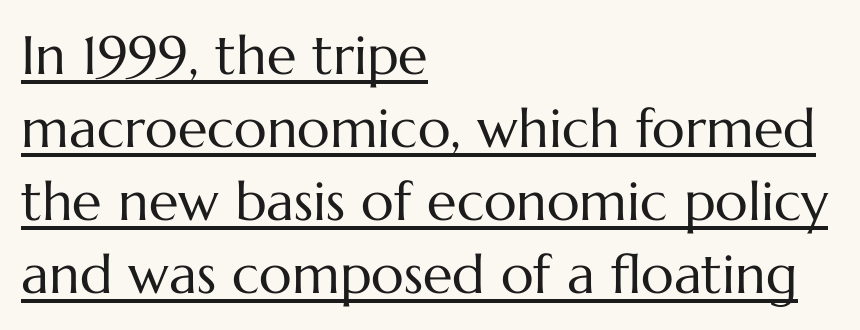
The image shows 54 px regular-weight type, upright; set left-aligned, normal line spacing (1.35x), normal letter spacing, underlined; medium stroke contrast and a medium x-height.
